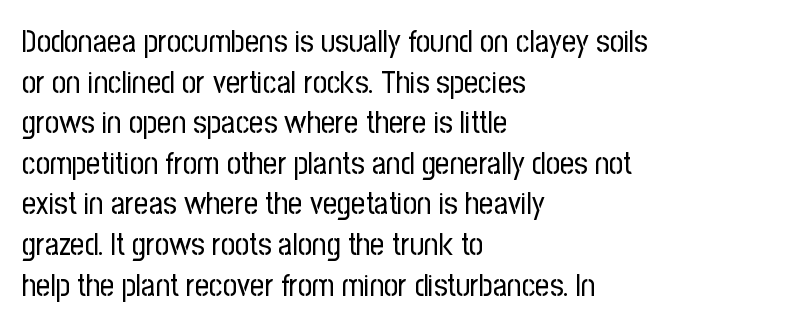
Q: Is the text bold? A: No.
Q: Is the text italic (slanted)? A: No, it is upright.
Q: Is the typeface a serif or a sans-serif typeface? A: Sans-serif.
Q: Is the text underlined? A: No.
Q: How is the paragraph aligned? A: Left-aligned.
Q: Is the spacing between letters normal or unusually wide? A: Normal.
Q: Is the spacing between lines tight, normal or loose? A: Normal.
Q: Width (condensed, normal, or wide)? A: Condensed.
Q: Stroke contrast? A: Low.
Q: x-height? A: Medium.
Q: Monospaced? A: No.
